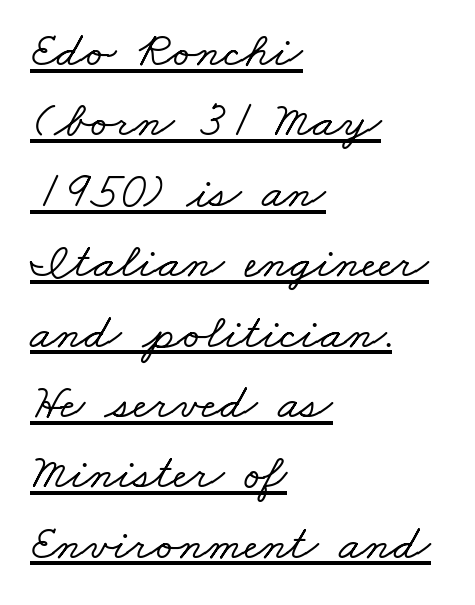
{"serif": "yes", "width": "wide", "stroke_contrast": "low", "x_height": "small", "monospaced": "no", "underline": "yes", "align": "left", "line_spacing": "normal", "line_spacing_ratio": 1.38, "letter_spacing": "normal", "letter_spacing_em": 0.0, "glyph_px": 51}
